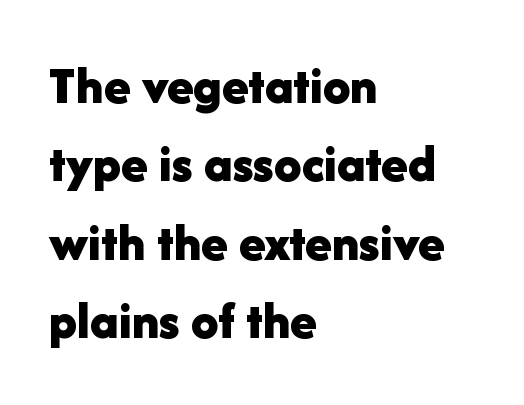
Do the characters align in a grid? No, the font is proportional. A typesetter would mark this as roman, not italic. The letterforms sit shoulder to shoulder at normal distance. Bare-footed words on every line. The block of text has a typical density, with ordinary space between rows. The letters carry no serifs — their stems end cleanly without finishing strokes.
